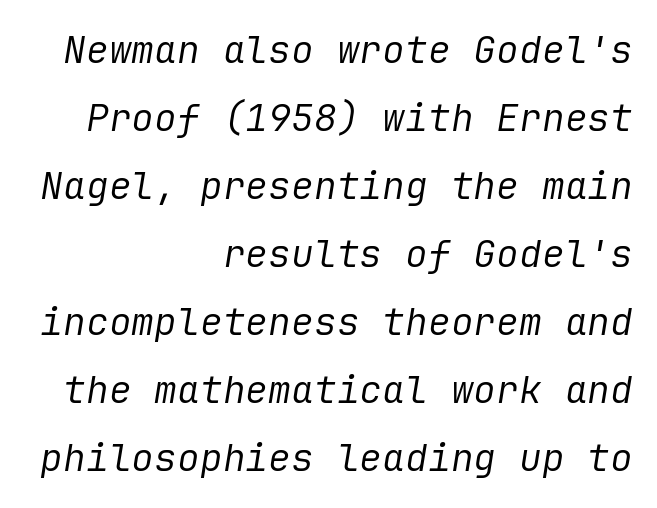
Style check: oblique. Tracking here is standard; glyphs follow each other at the usual distance. Descenders are the only things crossing below the line. Casual observation: everything's shoved over to the right.
